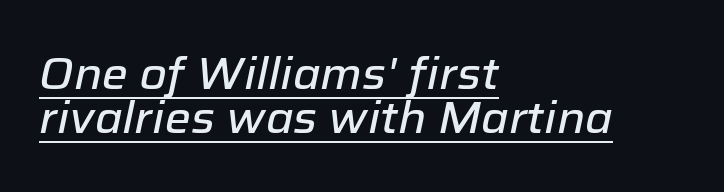
Q: Is the text italic (slanted)? A: Yes, it leans right by about 12 degrees.
Q: Is the text underlined? A: Yes.
Q: How is the paragraph aligned? A: Left-aligned.
Q: Is the spacing between letters normal or unusually wide? A: Normal.
Q: Is the spacing between lines tight, normal or loose? A: Tight.
Q: Width (condensed, normal, or wide)? A: Normal.
Q: Stroke contrast? A: Low.
Q: x-height? A: Medium.
Q: Monospaced? A: No.
